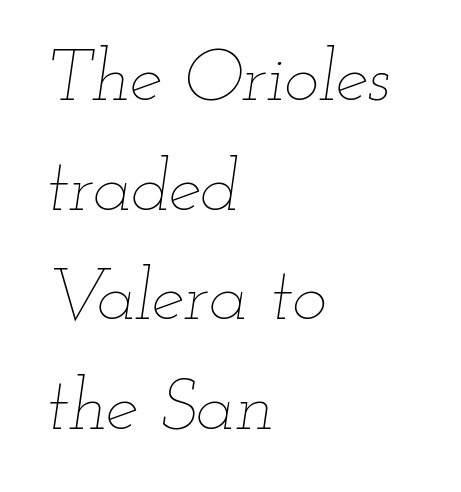
The image shows 74 px thin, wide type, italic (leaning right); set left-aligned, normal line spacing (1.48x), normal letter spacing, not underlined; low stroke contrast and a small x-height.
